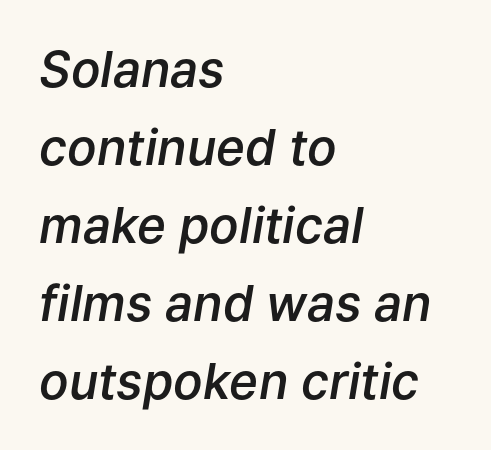
The image shows 49 px semibold type, italic (leaning right); set left-aligned, normal line spacing (1.59x), normal letter spacing, not underlined; low stroke contrast and a medium x-height.
